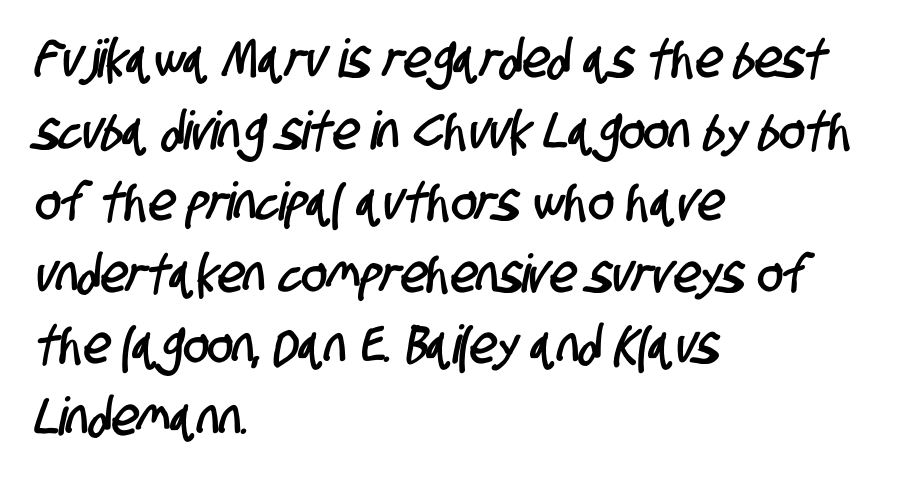
{"serif": "no", "width": "condensed", "stroke_contrast": "low", "x_height": "large", "monospaced": "no", "underline": "no", "align": "left", "line_spacing": "normal", "line_spacing_ratio": 1.35, "letter_spacing": "normal", "letter_spacing_em": 0.0, "glyph_px": 53}
